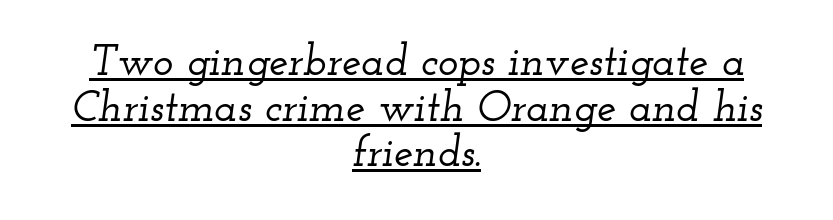
Q: Is the text italic (slanted)? A: Yes, it leans right by about 12 degrees.
Q: Is the typeface a serif or a sans-serif typeface? A: Serif.
Q: Is the text underlined? A: Yes.
Q: How is the paragraph aligned? A: Centered.
Q: Is the spacing between letters normal or unusually wide? A: Normal.
Q: Is the spacing between lines tight, normal or loose? A: Tight.
Q: Width (condensed, normal, or wide)? A: Wide.
Q: Stroke contrast? A: Low.
Q: x-height? A: Small.
Q: Monospaced? A: No.
